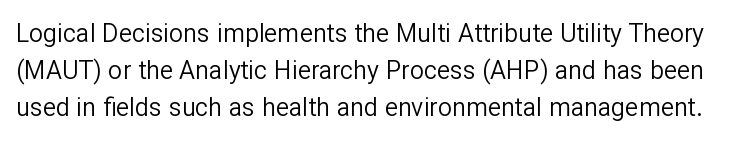
{"italic": "no", "bold": "no", "underline": "no", "line_spacing": "normal", "line_spacing_ratio": 1.48, "letter_spacing": "normal", "letter_spacing_em": 0.0, "glyph_px": 25}
